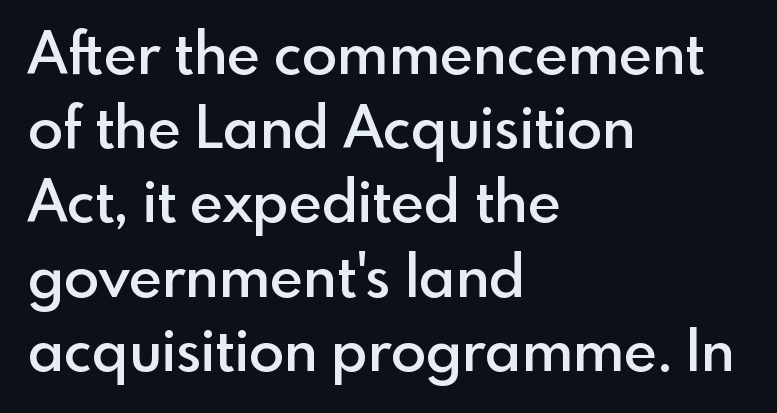
The image shows 58 px semibold sans-serif type, upright; set left-aligned, normal line spacing (1.28x), normal letter spacing, not underlined; a small x-height.
